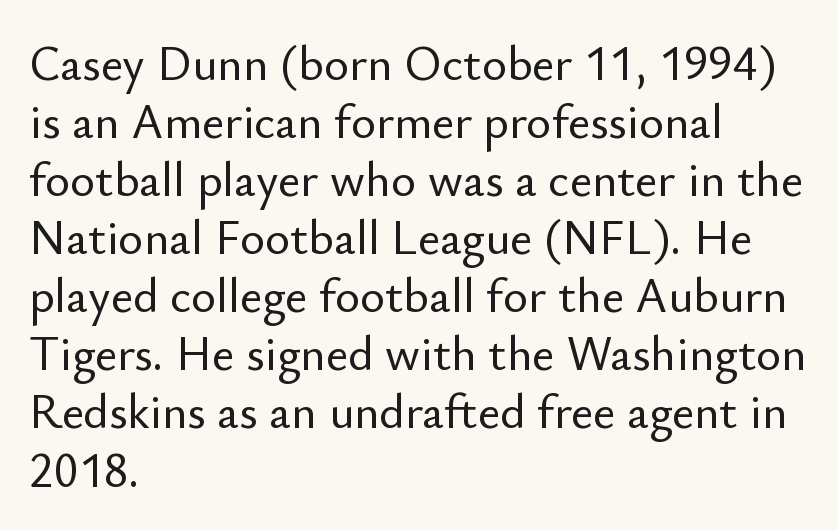
Upright lettering throughout. Underline: absent. Nothing sits at the stroke ends, so this counts as sans-serif. Proportional: the letters do not fall into vertical columns. Characters follow at the spacing the type designer built in.
